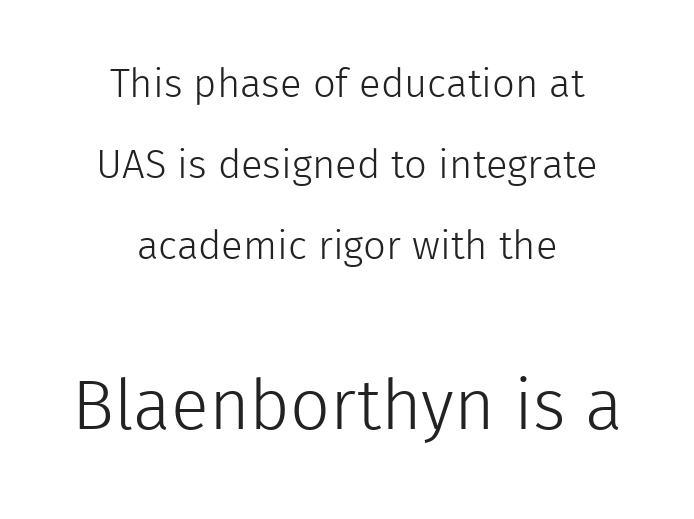
{"serif": "no", "italic": "no", "bold": "no", "weight": "light", "width": "normal", "x_height": "medium", "monospaced": "no", "underline": "no", "align": "center", "line_spacing": "loose", "line_spacing_ratio": 2.03, "letter_spacing": "normal", "letter_spacing_em": 0.0, "larger_block": "second", "size_ratio": 1.75, "glyph_px": 70}
